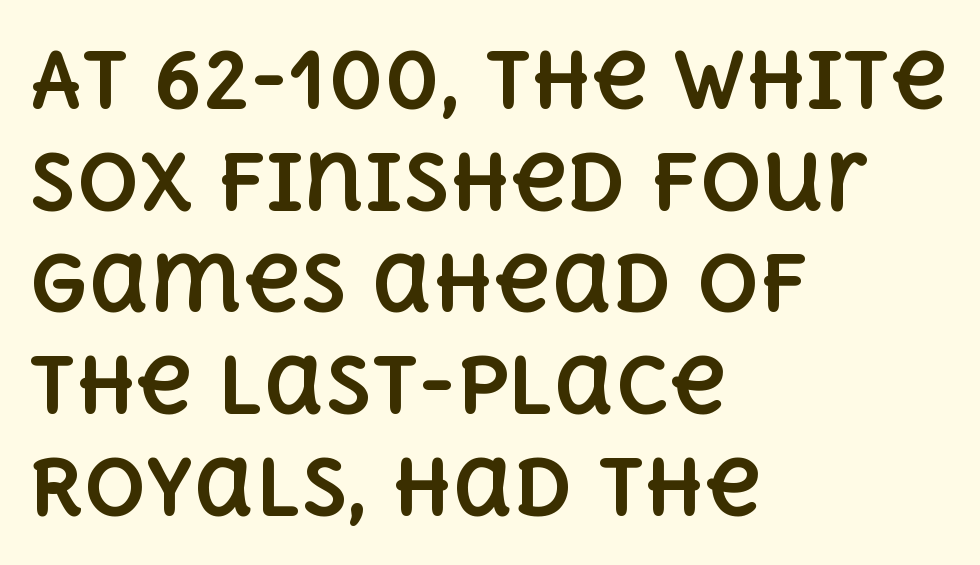
Q: Is the text bold? A: Yes.
Q: Is the text italic (slanted)? A: No, it is upright.
Q: Is the text underlined? A: No.
Q: How is the paragraph aligned? A: Left-aligned.
Q: Is the spacing between letters normal or unusually wide? A: Normal.
Q: Is the spacing between lines tight, normal or loose? A: Normal.
Q: Width (condensed, normal, or wide)? A: Normal.
Q: x-height? A: Large.
Q: Monospaced? A: No.
